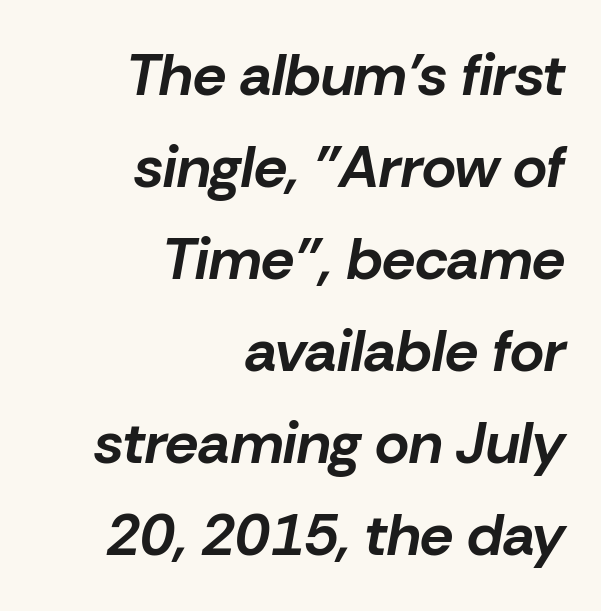
Q: Is the text bold? A: Yes.
Q: Is the text italic (slanted)? A: Yes, it leans right by about 10 degrees.
Q: Is the text underlined? A: No.
Q: How is the paragraph aligned? A: Right-aligned.
Q: Is the spacing between letters normal or unusually wide? A: Normal.
Q: Is the spacing between lines tight, normal or loose? A: Normal.
Q: Width (condensed, normal, or wide)? A: Normal.
Q: Stroke contrast? A: Low.
Q: x-height? A: Medium.
Q: Monospaced? A: No.
